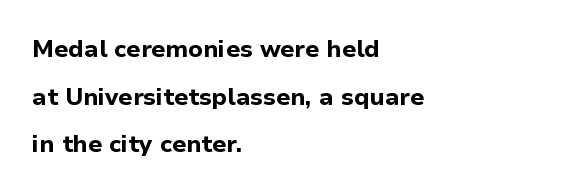
Q: Is the text bold? A: Yes.
Q: Is the text italic (slanted)? A: No, it is upright.
Q: Is the text underlined? A: No.
Q: How is the paragraph aligned? A: Left-aligned.
Q: Is the spacing between letters normal or unusually wide? A: Normal.
Q: Is the spacing between lines tight, normal or loose? A: Loose.
